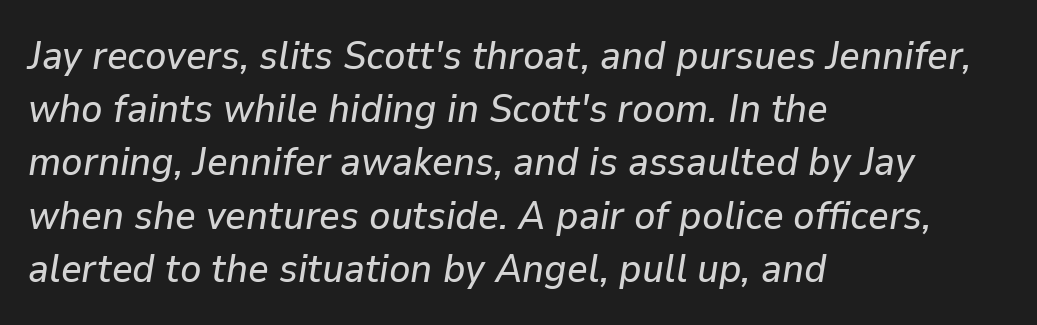
The lines in this sample share a left origin and differ only in where they stop. Does the lettering tilt? It does — this is italic. Leading matches the norm, producing a regular column. Between one letter and the next there's only the usual sliver of space. Lines of text with bare space underneath.
